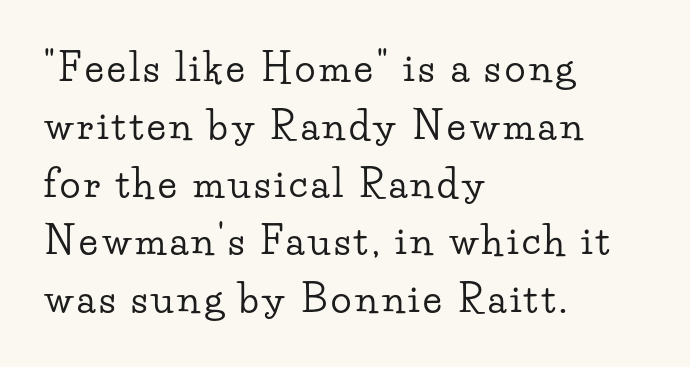
{"serif": "yes", "italic": "no", "width": "wide", "stroke_contrast": "low", "x_height": "small", "monospaced": "no", "underline": "no", "align": "left", "line_spacing": "normal", "line_spacing_ratio": 1.52, "glyph_px": 38}
